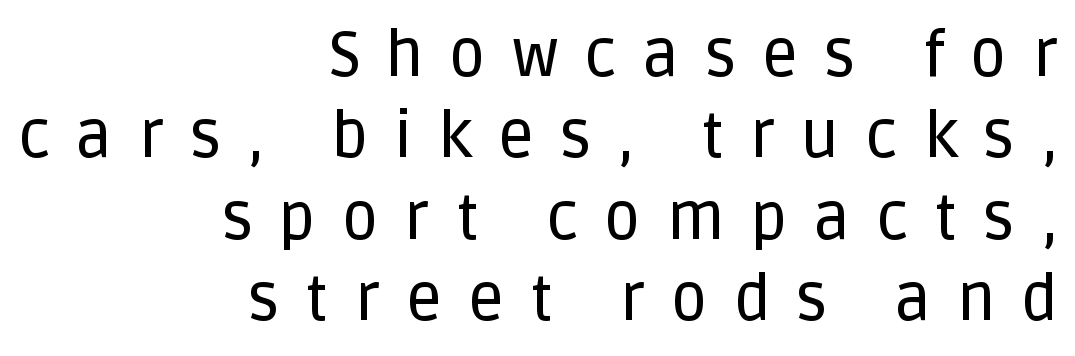
The image shows 63 px sans-serif type, upright; set right-aligned, normal line spacing (1.29x), unusually wide letter spacing (+0.41 em), not underlined; low stroke contrast and a large x-height.
